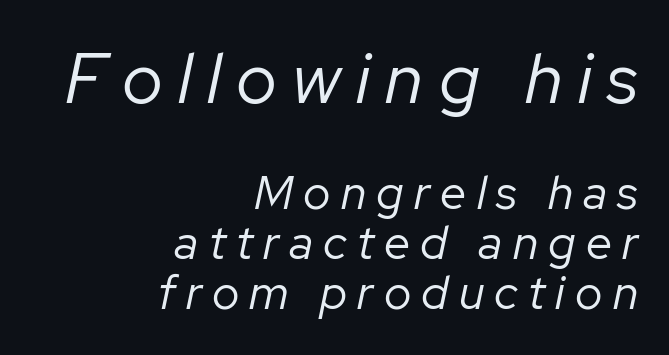
{"italic": "yes", "lean": "right", "slant_degrees": 12, "bold": "no", "weight": "regular", "width": "normal", "stroke_contrast": "low", "x_height": "medium", "monospaced": "no", "underline": "no", "align": "right", "line_spacing": "tight", "line_spacing_ratio": 1.06, "letter_spacing": "wide", "letter_spacing_em": 0.22, "larger_block": "first", "size_ratio": 1.49, "glyph_px": 70}
